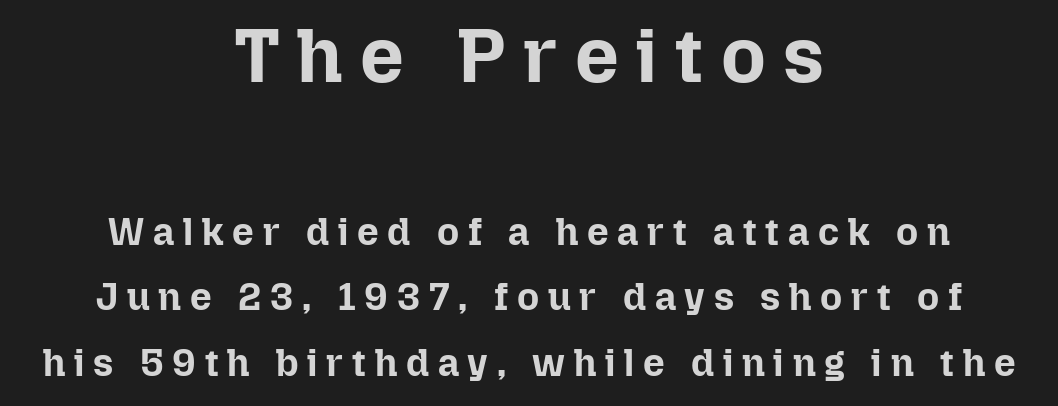
{"italic": "no", "bold": "yes", "weight": "bold", "width": "normal", "stroke_contrast": "low", "x_height": "medium", "monospaced": "no", "underline": "no", "align": "center", "line_spacing_ratio": 1.72, "letter_spacing": "wide", "letter_spacing_em": 0.23, "larger_block": "first", "size_ratio": 2.03, "glyph_px": 77}
